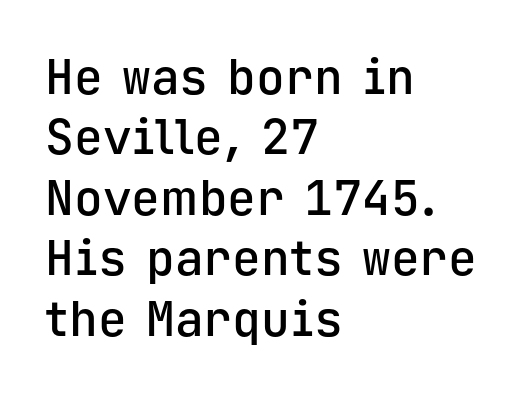
{"serif": "no", "italic": "no", "bold": "semi", "weight": "semibold", "width": "normal", "stroke_contrast": "low", "x_height": "medium", "monospaced": "yes", "underline": "no", "align": "left", "line_spacing": "normal", "line_spacing_ratio": 1.26, "letter_spacing": "normal", "letter_spacing_em": 0.0, "glyph_px": 48}
